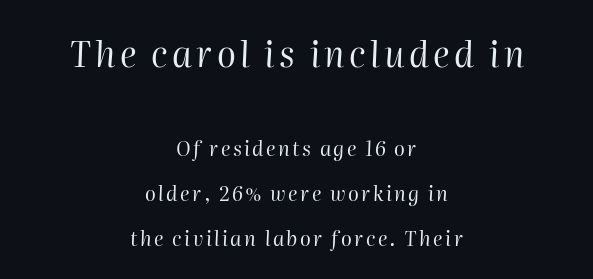
{"italic": "yes", "lean": "right", "slant_degrees": 2, "bold": "no", "weight": "regular", "width": "normal", "stroke_contrast": "high", "x_height": "medium", "monospaced": "no", "underline": "no", "align": "center", "line_spacing": "loose", "line_spacing_ratio": 2.26, "larger_block": "first", "size_ratio": 1.75, "glyph_px": 35}
